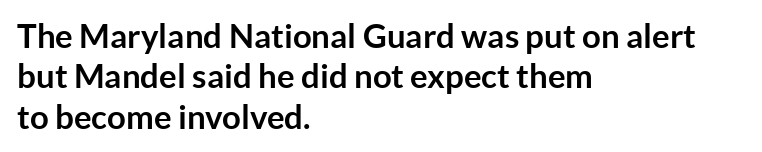
Q: Is the text bold? A: Yes.
Q: Is the text italic (slanted)? A: No, it is upright.
Q: Is the typeface a serif or a sans-serif typeface? A: Sans-serif.
Q: Is the text underlined? A: No.
Q: How is the paragraph aligned? A: Left-aligned.
Q: Is the spacing between letters normal or unusually wide? A: Normal.
Q: Width (condensed, normal, or wide)? A: Normal.
Q: Stroke contrast? A: Low.
Q: x-height? A: Medium.
Q: Monospaced? A: No.
